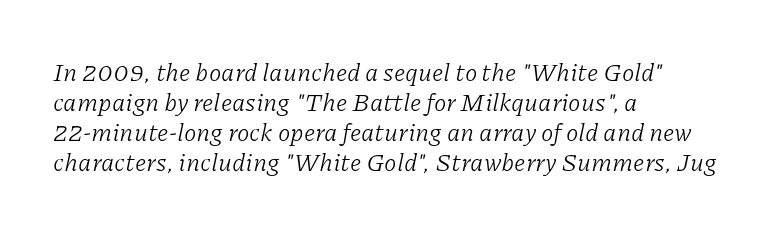
{"italic": "yes", "lean": "right", "slant_degrees": 11, "bold": "no", "underline": "no", "align": "left", "line_spacing_ratio": 1.2, "letter_spacing": "normal", "letter_spacing_em": 0.0, "glyph_px": 25}
